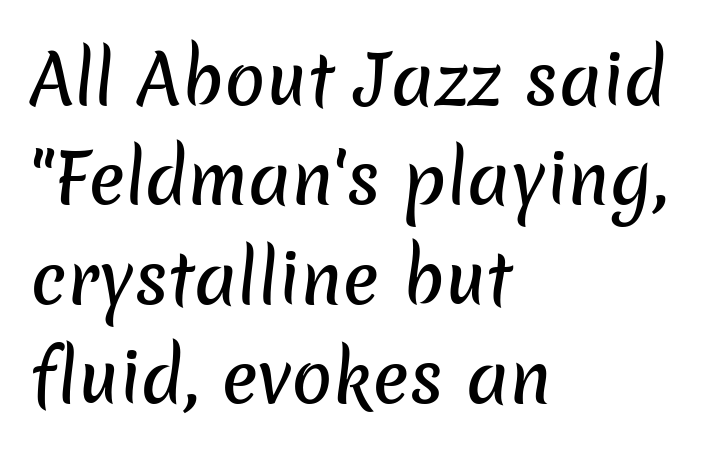
{"serif": "no", "width": "normal", "stroke_contrast": "low", "x_height": "medium", "monospaced": "no", "underline": "no", "align": "left", "line_spacing": "normal", "line_spacing_ratio": 1.46, "letter_spacing": "normal", "letter_spacing_em": 0.0, "glyph_px": 68}
